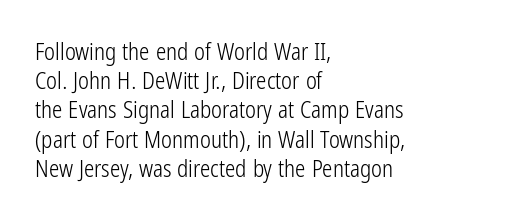
The image shows 23 px text type, upright; set left-aligned, normal line spacing (1.27x), normal letter spacing, not underlined.
